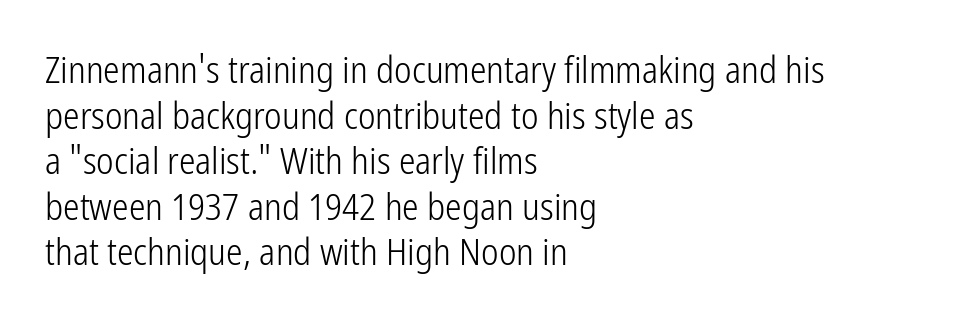
The image shows 37 px light, condensed sans-serif type, upright; set left-aligned, line spacing 1.23x, normal letter spacing, not underlined; low stroke contrast and a medium x-height.
